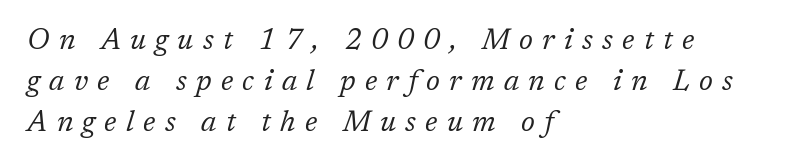
Q: Is the text bold? A: No.
Q: Is the text italic (slanted)? A: Yes, it leans right by about 17 degrees.
Q: Is the typeface a serif or a sans-serif typeface? A: Serif.
Q: Is the text underlined? A: No.
Q: How is the paragraph aligned? A: Left-aligned.
Q: Is the spacing between letters normal or unusually wide? A: Unusually wide.
Q: Is the spacing between lines tight, normal or loose? A: Normal.
Q: Width (condensed, normal, or wide)? A: Normal.
Q: Stroke contrast? A: Low.
Q: x-height? A: Medium.
Q: Monospaced? A: No.
